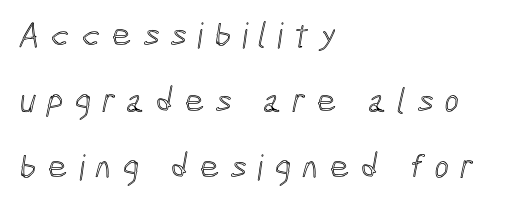
Q: Is the text underlined? A: No.
Q: How is the paragraph aligned? A: Left-aligned.
Q: Is the spacing between letters normal or unusually wide? A: Unusually wide.
Q: Width (condensed, normal, or wide)? A: Condensed.
Q: x-height? A: Medium.
Q: Monospaced? A: No.
